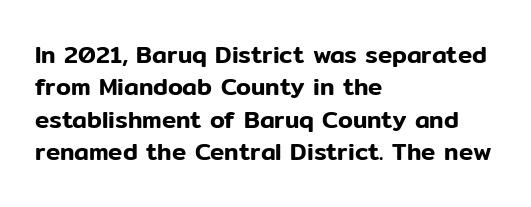
{"italic": "no", "underline": "no", "align": "left", "line_spacing": "normal", "line_spacing_ratio": 1.35, "letter_spacing": "normal", "letter_spacing_em": 0.0, "glyph_px": 24}
